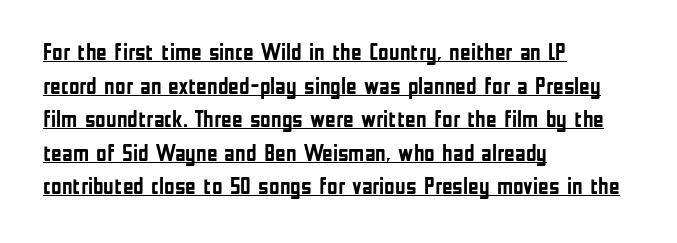
Q: Is the text bold? A: Yes.
Q: Is the text italic (slanted)? A: No, it is upright.
Q: Is the text underlined? A: Yes.
Q: How is the paragraph aligned? A: Left-aligned.
Q: Is the spacing between letters normal or unusually wide? A: Normal.
Q: Is the spacing between lines tight, normal or loose? A: Normal.
